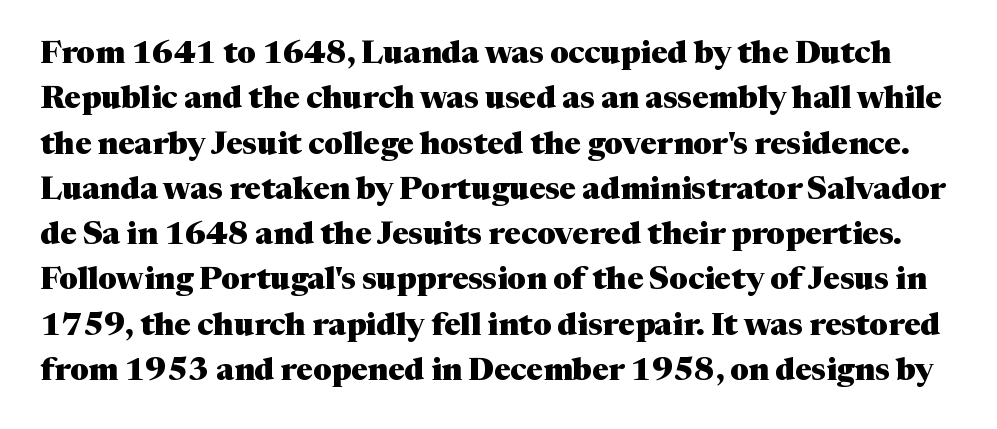
{"serif": "yes", "italic": "no", "bold": "yes", "weight": "heavy", "width": "normal", "stroke_contrast": "medium", "x_height": "medium", "monospaced": "no", "underline": "no", "line_spacing": "normal", "line_spacing_ratio": 1.46, "letter_spacing": "normal", "letter_spacing_em": 0.0, "glyph_px": 31}
